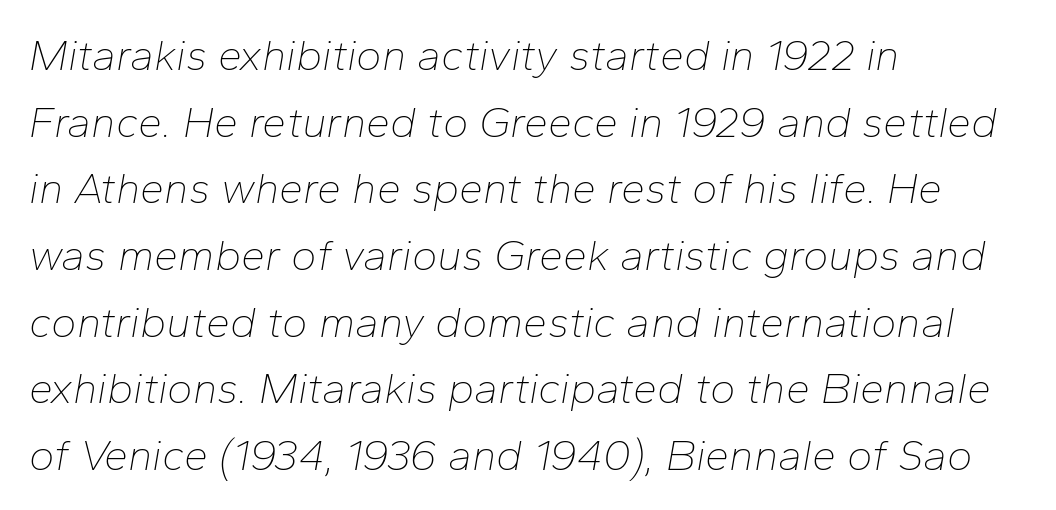
Q: Is the text bold? A: No.
Q: Is the text italic (slanted)? A: Yes, it leans right by about 10 degrees.
Q: Is the text underlined? A: No.
Q: How is the paragraph aligned? A: Left-aligned.
Q: Is the spacing between letters normal or unusually wide? A: Normal.
Q: Is the spacing between lines tight, normal or loose? A: Normal.
Q: Width (condensed, normal, or wide)? A: Normal.
Q: Stroke contrast? A: Low.
Q: x-height? A: Medium.
Q: Monospaced? A: No.
